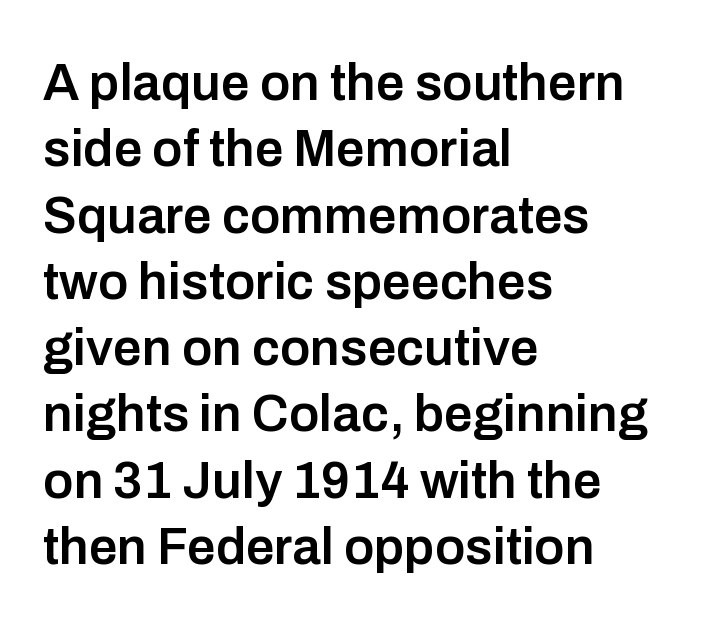
Lines of text with bare space underneath. Characters remain perfectly vertical along every line. Visually the block forms a straight wall on the left and a jagged coastline on the right. In terms of letterform style, serifs are entirely absent.
